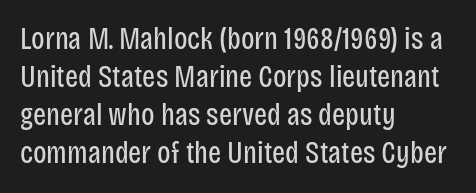
Quick note: not italic, upright. The letters carry no serifs — their stems end cleanly without finishing strokes. The passage shown is typed in a proportional face where columns would drift. Compared with a centered layout, this one pins lines to the left instead.
